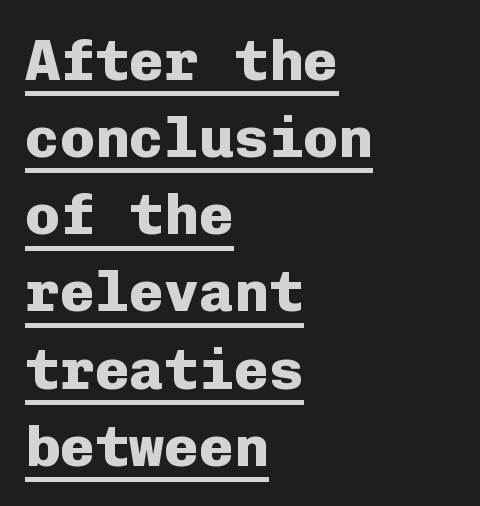
Q: Is the text bold? A: Yes.
Q: Is the text italic (slanted)? A: No, it is upright.
Q: Is the typeface a serif or a sans-serif typeface? A: Sans-serif.
Q: Is the text underlined? A: Yes.
Q: How is the paragraph aligned? A: Left-aligned.
Q: Is the spacing between letters normal or unusually wide? A: Normal.
Q: Is the spacing between lines tight, normal or loose? A: Normal.
Q: Width (condensed, normal, or wide)? A: Normal.
Q: Stroke contrast? A: Low.
Q: x-height? A: Medium.
Q: Monospaced? A: Yes.
